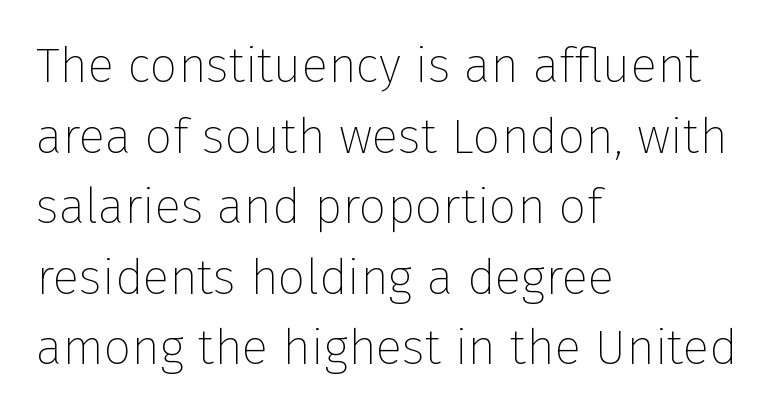
Do the letters lean? They stand straight. Tracking value appears to be zero — textbook default spacing. Compared with a typical body face, this is equally light or lighter still. Each letter keeps its own natural width here, so spacing adapts to shape. Evenly set lines give the paragraph a standard silhouette. Font category for this specimen: sans-serif.
